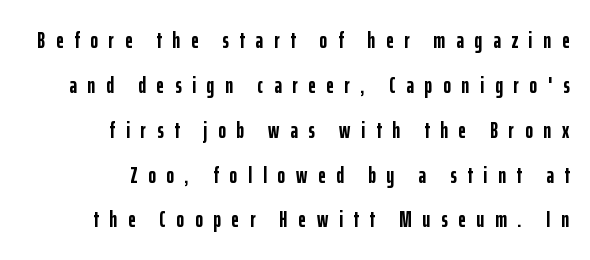
{"italic": "no", "bold": "yes", "underline": "no", "align": "right", "line_spacing": "loose", "line_spacing_ratio": 1.95, "letter_spacing": "wide", "letter_spacing_em": 0.47, "glyph_px": 23}
